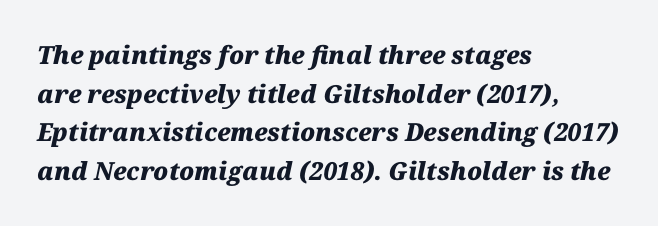
The image shows 25 px bold type, italic (leaning right); set left-aligned, normal line spacing (1.55x), normal letter spacing, not underlined.
